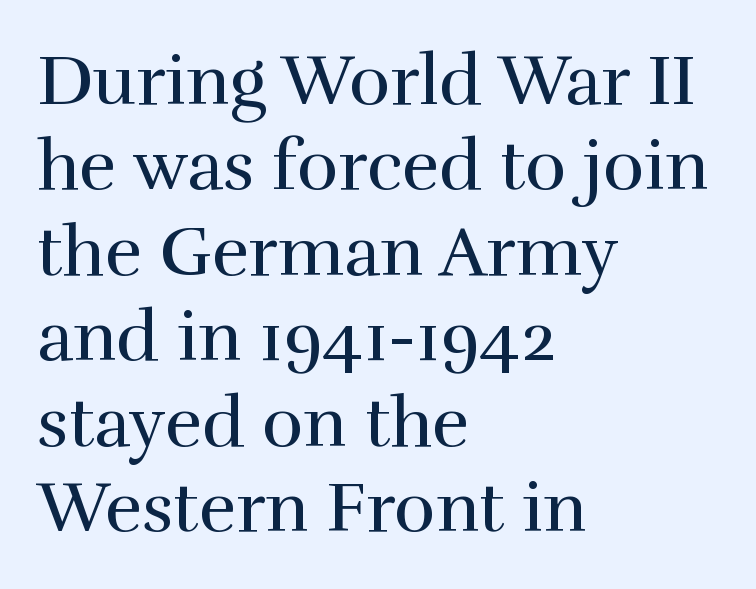
The image shows 70 px regular-weight serif type, upright; set left-aligned, line spacing 1.22x, normal letter spacing, not underlined; a medium x-height.
